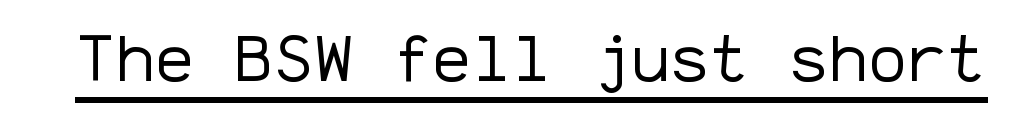
Q: Is the text bold? A: No.
Q: Is the text italic (slanted)? A: No, it is upright.
Q: Is the typeface a serif or a sans-serif typeface? A: Sans-serif.
Q: Is the text underlined? A: Yes.
Q: Is the spacing between letters normal or unusually wide? A: Normal.
Q: Width (condensed, normal, or wide)? A: Normal.
Q: Stroke contrast? A: Low.
Q: x-height? A: Medium.
Q: Monospaced? A: Yes.
